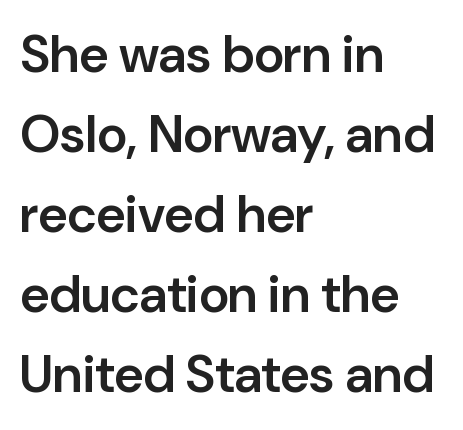
Look at the stroke-to-counter ratio: somewhat heavy, a semibold. Quick note: underline off. Is the block centered? No — it sits flush against the left margin. Nobody touched the tracking dial on this one. This block has exactly the height ordinary leading produces. Italic: no, the glyphs are upright roman.
